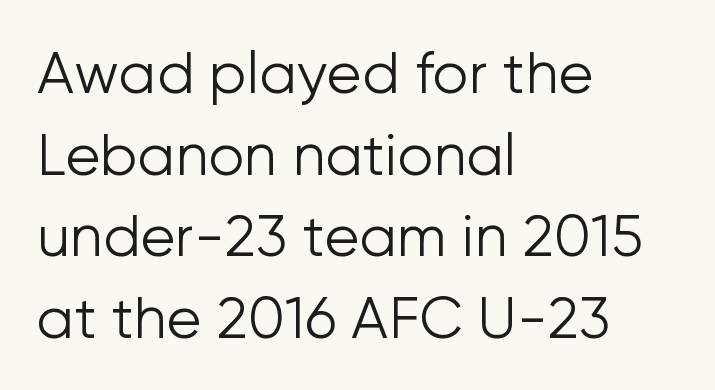
Q: Is the text bold? A: No.
Q: Is the text italic (slanted)? A: No, it is upright.
Q: Is the typeface a serif or a sans-serif typeface? A: Sans-serif.
Q: Is the text underlined? A: No.
Q: How is the paragraph aligned? A: Left-aligned.
Q: Is the spacing between letters normal or unusually wide? A: Normal.
Q: Is the spacing between lines tight, normal or loose? A: Normal.
Q: Width (condensed, normal, or wide)? A: Normal.
Q: Stroke contrast? A: Low.
Q: x-height? A: Medium.
Q: Monospaced? A: No.
